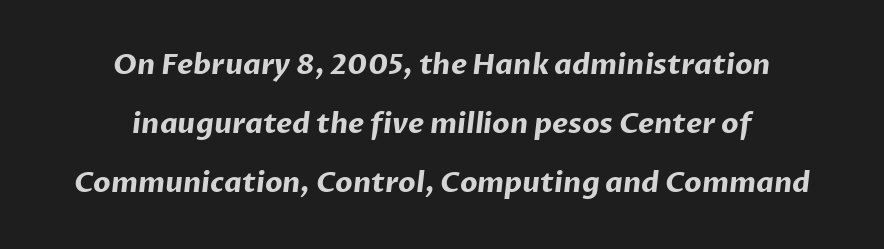
The passage shown is typed in a proportional face where columns would drift. The words here are not underlined. Letterform terminals end flat and unadorned throughout the passage. Alignment: centered. Airy leading.
